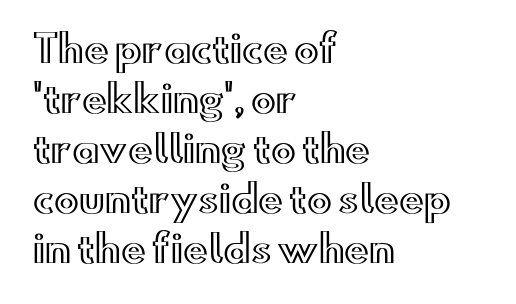
{"italic": "no", "width": "wide", "x_height": "small", "monospaced": "no", "underline": "no", "align": "left", "line_spacing": "normal", "line_spacing_ratio": 1.35, "letter_spacing": "normal", "letter_spacing_em": 0.0, "glyph_px": 37}
